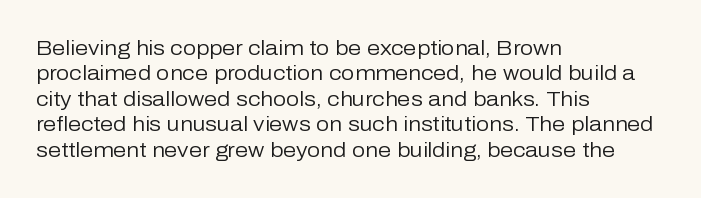
Q: Is the text bold? A: No.
Q: Is the text italic (slanted)? A: No, it is upright.
Q: Is the text underlined? A: No.
Q: How is the paragraph aligned? A: Left-aligned.
Q: Is the spacing between letters normal or unusually wide? A: Normal.
